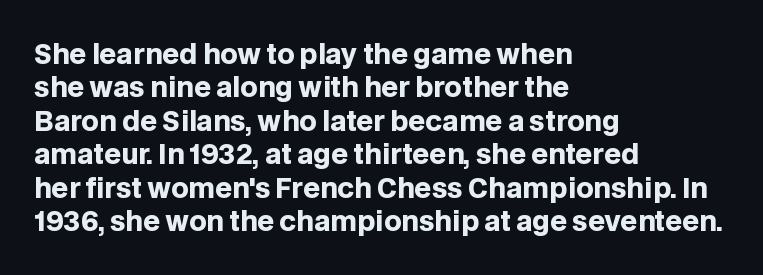
Q: Is the text bold? A: Yes.
Q: Is the text italic (slanted)? A: No, it is upright.
Q: Is the text underlined? A: No.
Q: How is the paragraph aligned? A: Left-aligned.
Q: Is the spacing between letters normal or unusually wide? A: Normal.
